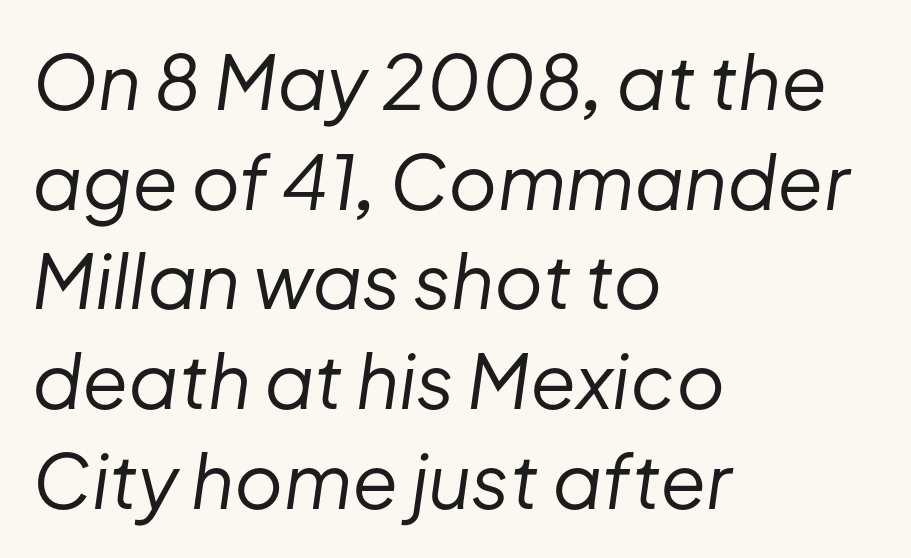
Caption: multi-line text, flush left, ragged right. Does the lettering tilt? It does — this is italic. Stroke thickness stays within the range of a standard reading face or lighter. The passage shown is typed in a proportional face where columns would drift. Reading down the column, the eye jumps a familiar distance to each next line.
